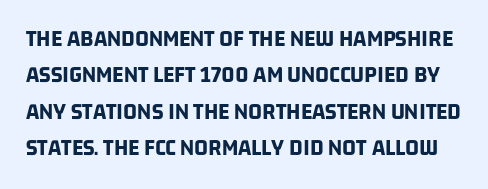
Q: Is the text bold? A: Yes.
Q: Is the text underlined? A: No.
Q: Is the spacing between letters normal or unusually wide? A: Normal.
Q: Is the spacing between lines tight, normal or loose? A: Normal.
